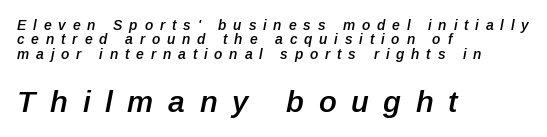
The image shows 30 px semibold type, italic (leaning right); set left-aligned, tight line spacing (1.03x), unusually wide letter spacing (+0.49 em), not underlined; the second (bottom) block is 2.14x larger; low stroke contrast and a medium x-height.
